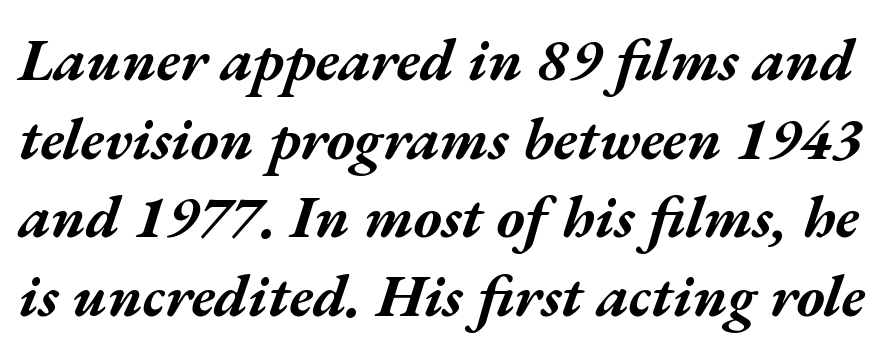
Here the designer chose a conventional face with non-uniform glyph widths. The line-height multiplier appears to be the usual default. Rule under the text: the space is simply empty. A dark, heavy texture on the line: the type is bold. There is no visible air inserted between adjacent glyphs.
